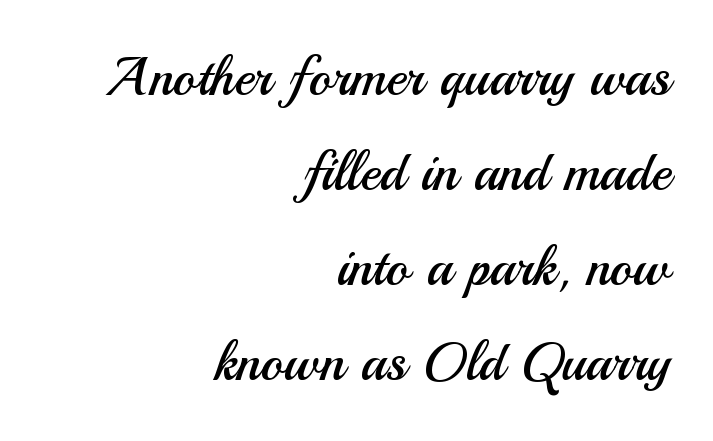
Character widths vary here, with narrow letters taking less room than wide ones. The font sits on the lighter half of the weight spectrum, regular included. The baseline area is clear.
